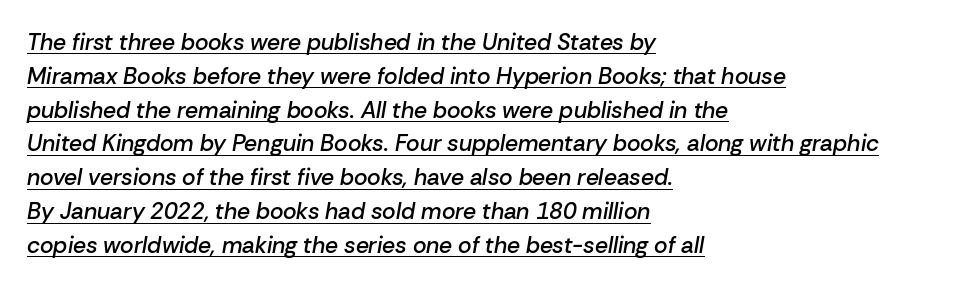
Q: Is the text bold? A: Semi-bold.
Q: Is the text italic (slanted)? A: Yes, it leans right by about 10 degrees.
Q: Is the text underlined? A: Yes.
Q: How is the paragraph aligned? A: Left-aligned.
Q: Is the spacing between letters normal or unusually wide? A: Normal.
Q: Is the spacing between lines tight, normal or loose? A: Normal.
